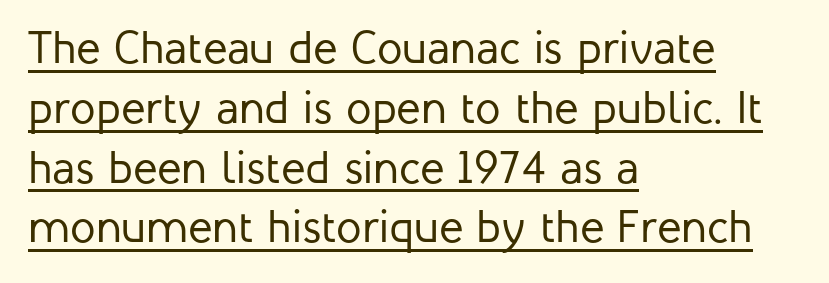
{"serif": "no", "italic": "no", "bold": "no", "weight": "regular", "width": "normal", "stroke_contrast": "low", "x_height": "medium", "monospaced": "no", "underline": "yes", "align": "left", "line_spacing": "normal", "line_spacing_ratio": 1.3, "letter_spacing": "normal", "letter_spacing_em": 0.0, "glyph_px": 46}
